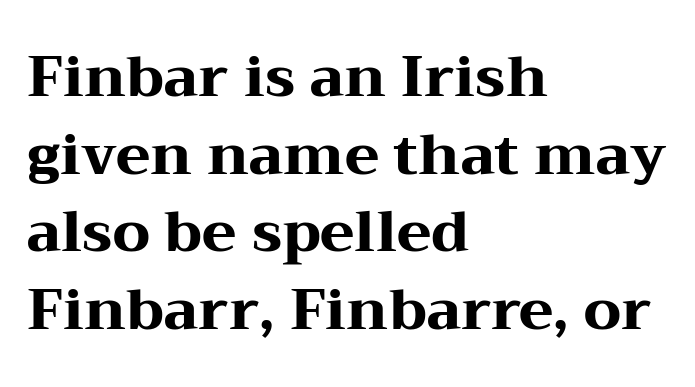
No word sits above an underline. The letters carry serifs — small finishing strokes at the ends of their stems. Here the designer chose a conventional face with non-uniform glyph widths. Quick note: not italic, upright.
